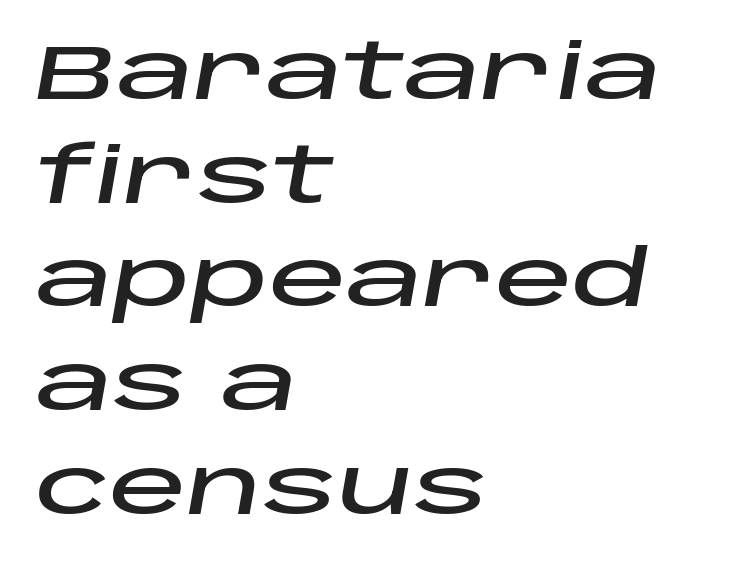
{"italic": "yes", "lean": "right", "slant_degrees": 10, "width": "wide", "stroke_contrast": "low", "x_height": "large", "monospaced": "no", "underline": "no", "align": "left", "line_spacing": "normal", "line_spacing_ratio": 1.33, "letter_spacing": "normal", "letter_spacing_em": 0.0, "glyph_px": 78}
